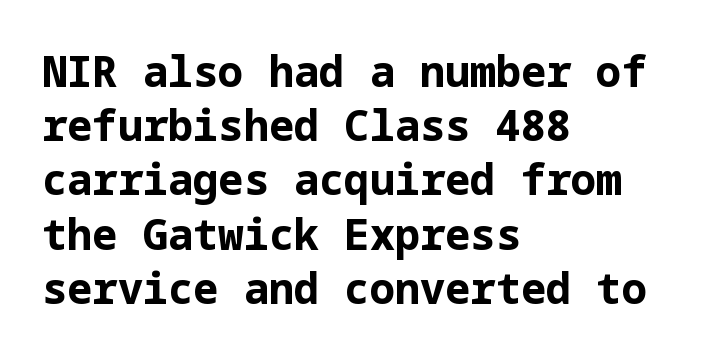
This sample uses a sans-serif face. In CSS terms this would be text-align: left. Horizontal bands of white between lines are of average thickness. Notice how the stems are strictly vertical — no italics here.
